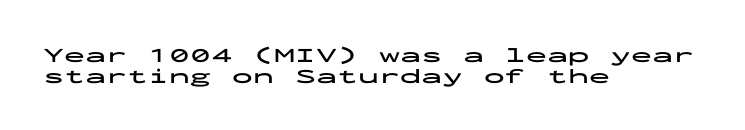
{"italic": "no", "bold": "yes", "underline": "no", "align": "left", "line_spacing": "tight", "line_spacing_ratio": 1.0, "letter_spacing": "normal", "letter_spacing_em": 0.0, "glyph_px": 21}
